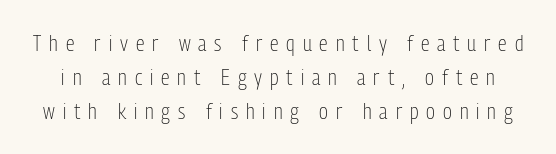
{"italic": "no", "bold": "no", "underline": "no", "line_spacing": "normal", "line_spacing_ratio": 1.55, "letter_spacing": "wide", "letter_spacing_em": 0.36, "glyph_px": 22}
